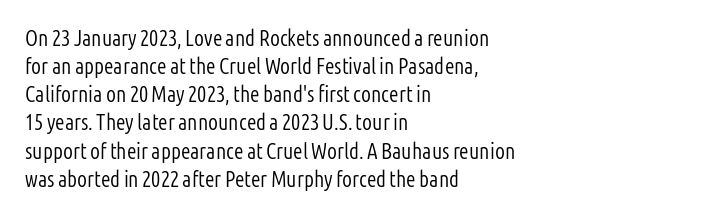
Normally led — the rows are evenly, conventionally spaced. Underlining? Definitely not there. The axis of the letterforms is exactly vertical. The passage is arranged the way most books set body copy — flush left. Default kerning and tracking; the words read as compact shapes.
